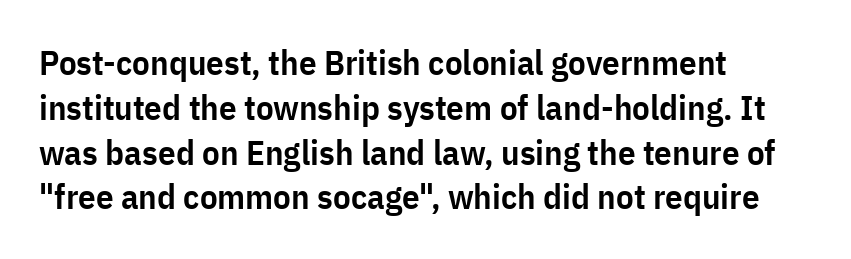
Each letter keeps its own natural width here, so spacing adapts to shape. Leading: standard. How heavy is the stroke? Medium-heavy — a semibold, shy of bold. The type family on display is of the sans-serif kind. Inter-character spacing is left at the font's built-in metrics. The paragraph shown leans on its left margin.
